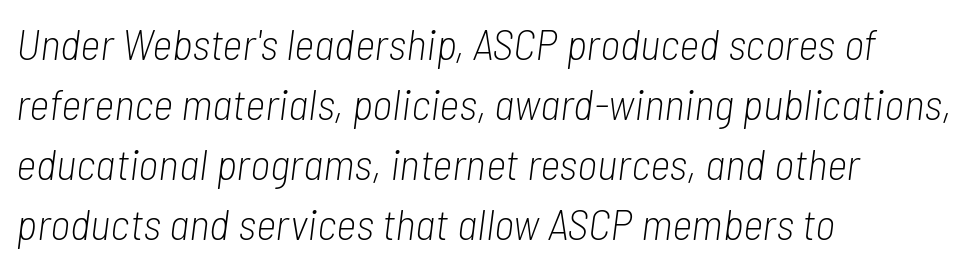
Q: Is the text bold? A: No.
Q: Is the text italic (slanted)? A: Yes, it leans right by about 7 degrees.
Q: Is the text underlined? A: No.
Q: How is the paragraph aligned? A: Left-aligned.
Q: Is the spacing between letters normal or unusually wide? A: Normal.
Q: Is the spacing between lines tight, normal or loose? A: Normal.
Q: Width (condensed, normal, or wide)? A: Condensed.
Q: Stroke contrast? A: Low.
Q: x-height? A: Medium.
Q: Monospaced? A: No.
